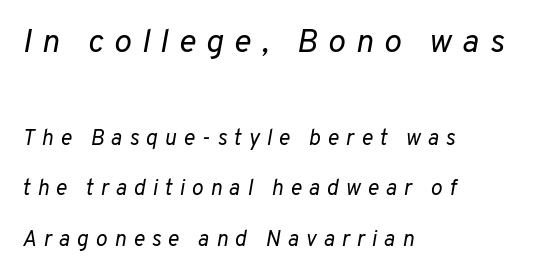
Which of the two is more prominent by size? The first, at the top. The face used here is proportionally spaced, like ordinary book or web type. The whole block is typeset with a tilt. Plain, unruled lines of type. Is this a heavy cut? Hardly; it is regular or lighter. Notice the wide empty band between every row — that's loose leading.
